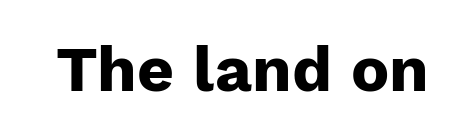
Q: Is the text bold? A: Yes.
Q: Is the text italic (slanted)? A: No, it is upright.
Q: Is the typeface a serif or a sans-serif typeface? A: Sans-serif.
Q: Is the text underlined? A: No.
Q: Is the spacing between letters normal or unusually wide? A: Normal.
Q: Width (condensed, normal, or wide)? A: Normal.
Q: Stroke contrast? A: Low.
Q: x-height? A: Medium.
Q: Monospaced? A: No.
